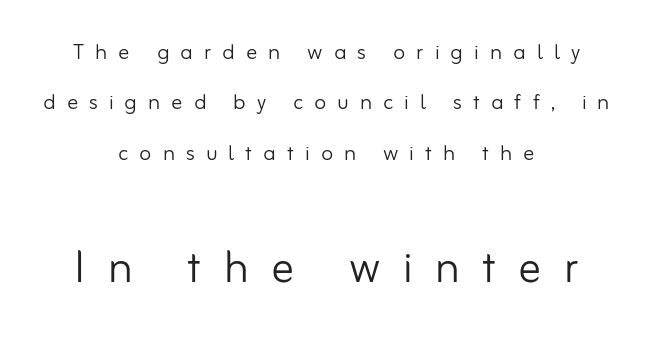
{"serif": "no", "italic": "no", "bold": "no", "weight": "light", "width": "normal", "stroke_contrast": "low", "x_height": "small", "monospaced": "no", "underline": "no", "align": "center", "line_spacing_ratio": 1.8, "letter_spacing": "wide", "letter_spacing_em": 0.39, "larger_block": "second", "size_ratio": 2.04, "glyph_px": 57}
